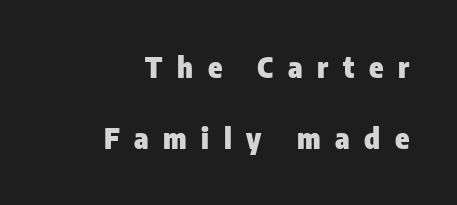
{"serif": "no", "italic": "no", "bold": "yes", "weight": "heavy", "width": "condensed", "stroke_contrast": "low", "x_height": "medium", "monospaced": "no", "underline": "no", "align": "right", "line_spacing": "loose", "line_spacing_ratio": 2.46, "letter_spacing": "wide", "letter_spacing_em": 0.5, "glyph_px": 29}
